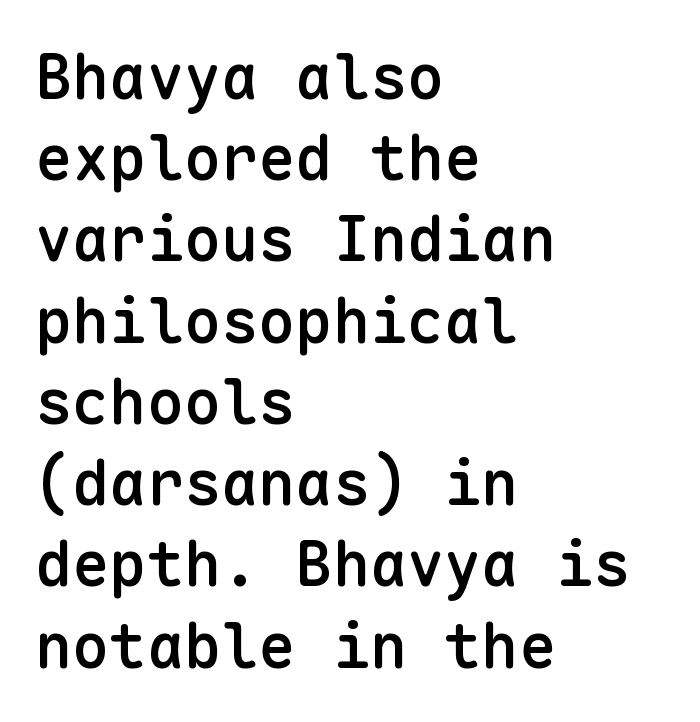
The image shows 62 px semibold sans-serif type, upright, monospaced; set left-aligned, normal line spacing (1.31x), normal letter spacing, not underlined; low stroke contrast and a medium x-height.
